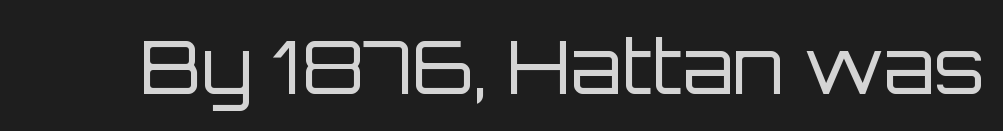
Clear beneath every line of the passage. Letter spacing: default. Italic: no, the glyphs are upright roman. A typesetter would label this face a sans. Do the characters align in a grid? No, the font is proportional. Counters stay open thanks to moderate or lighter strokes.
